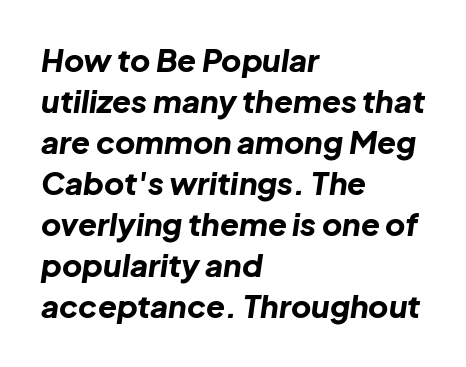
Q: Is the text bold? A: Yes.
Q: Is the text italic (slanted)? A: Yes, it leans right by about 8 degrees.
Q: Is the text underlined? A: No.
Q: How is the paragraph aligned? A: Left-aligned.
Q: Is the spacing between letters normal or unusually wide? A: Normal.
Q: Is the spacing between lines tight, normal or loose? A: Normal.
Q: Width (condensed, normal, or wide)? A: Normal.
Q: Stroke contrast? A: Low.
Q: x-height? A: Medium.
Q: Monospaced? A: No.
